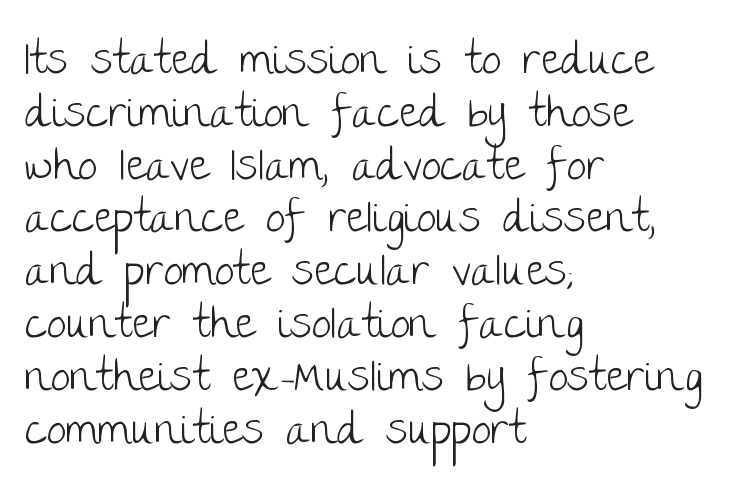
Character widths vary here, with narrow letters taking less room than wide ones. How are the letters spaced? Ordinarily, with no added tracking. The compositor pushed each line to the left boundary. This reads as an unemphasized weight, regular at the heaviest. Words float on clear page, feet unadorned. These lines are composed in type without serifs.
